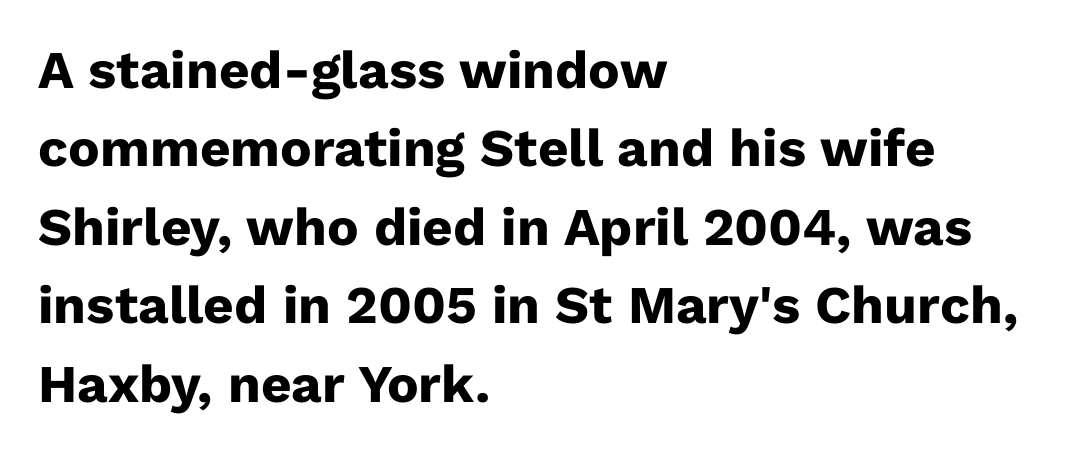
The tracking reads as untouched default to a designer's eye. Is the block centered? No — it sits flush against the left margin. In terms of weight, the rendering is a true, heavy bold. The foot of each line stays bare and open. The font's upright variant was chosen for this text. The letters carry no serifs — their stems end cleanly without finishing strokes.
